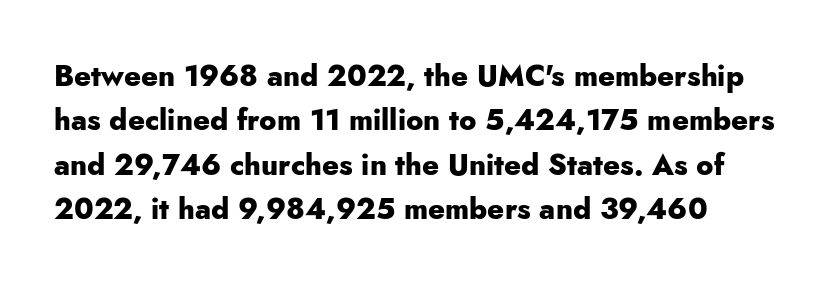
You could call the tracking neutral — neither tight nor loose. The passage shown is typed in a proportional face where columns would drift. The characters display no serif detailing; their extremities are plain. The strip under each line holds only bare page.
